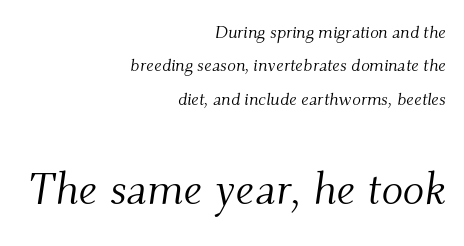
{"serif": "yes", "italic": "yes", "lean": "right", "slant_degrees": 9, "bold": "no", "weight": "light", "width": "normal", "stroke_contrast": "medium", "x_height": "small", "monospaced": "no", "underline": "no", "align": "right", "line_spacing_ratio": 1.86, "letter_spacing": "normal", "letter_spacing_em": 0.0, "larger_block": "second", "size_ratio": 2.5, "glyph_px": 45}
